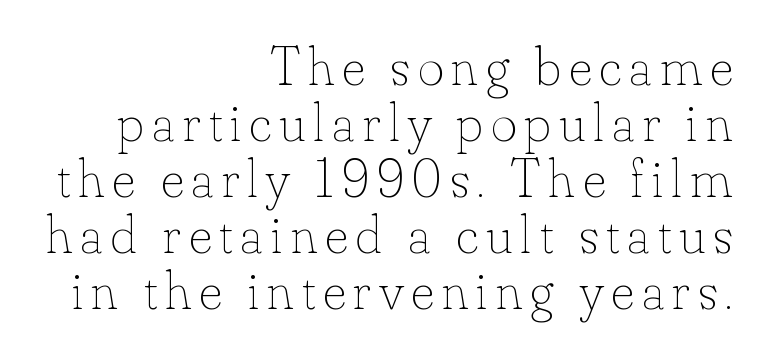
Q: Is the text bold? A: No.
Q: Is the text italic (slanted)? A: No, it is upright.
Q: Is the text underlined? A: No.
Q: How is the paragraph aligned? A: Right-aligned.
Q: Is the spacing between lines tight, normal or loose? A: Tight.
Q: Width (condensed, normal, or wide)? A: Normal.
Q: Stroke contrast? A: Low.
Q: x-height? A: Small.
Q: Monospaced? A: No.
